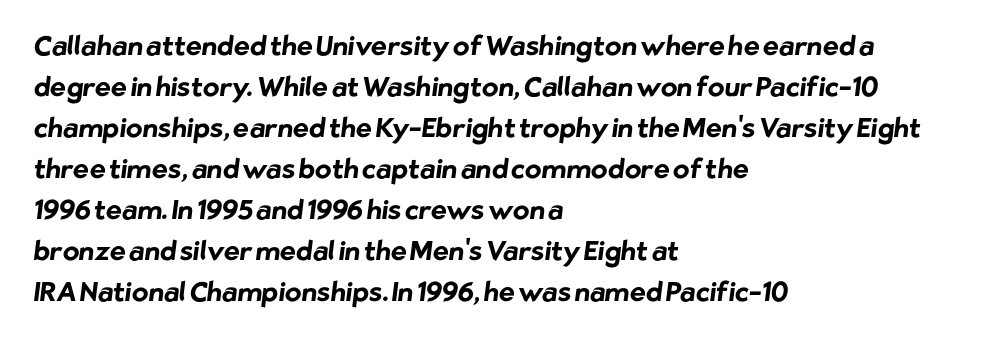
You could call the tracking neutral — neither tight nor loose. Bare-footed words on every line. Every row of glyphs begins at an identical x-position on the left. The vertical gap from one line to the next is medium. Caption: bold face, heavy strokes.
